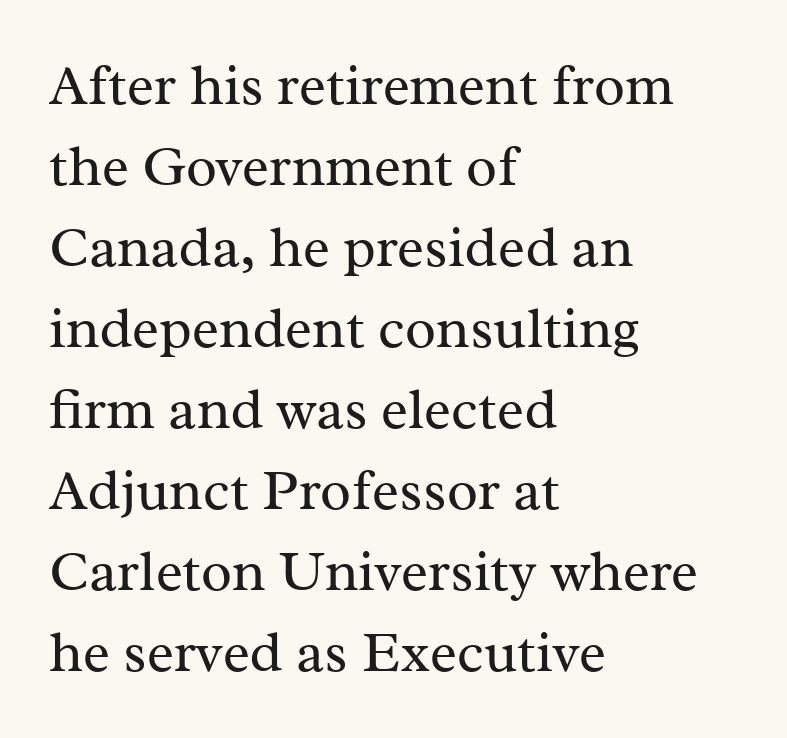
{"serif": "yes", "italic": "no", "bold": "no", "weight": "regular", "width": "normal", "stroke_contrast": "medium", "x_height": "medium", "monospaced": "no", "underline": "no", "align": "left", "line_spacing": "normal", "line_spacing_ratio": 1.42, "letter_spacing": "normal", "letter_spacing_em": 0.0, "glyph_px": 57}
